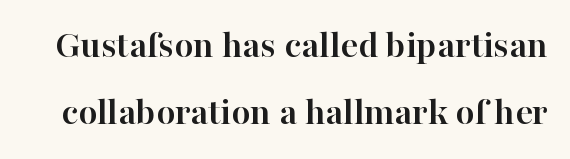
Q: Is the text bold? A: Yes.
Q: Is the text italic (slanted)? A: No, it is upright.
Q: Is the typeface a serif or a sans-serif typeface? A: Serif.
Q: Is the text underlined? A: No.
Q: Is the spacing between letters normal or unusually wide? A: Normal.
Q: Width (condensed, normal, or wide)? A: Normal.
Q: Stroke contrast? A: High.
Q: x-height? A: Medium.
Q: Monospaced? A: No.
